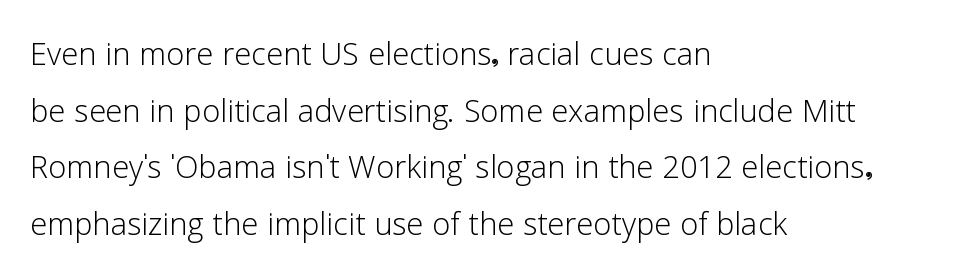
The image shows 41 px light sans-serif type, upright; set left-aligned, normal line spacing (1.38x), normal letter spacing, not underlined; low stroke contrast and a medium x-height.
